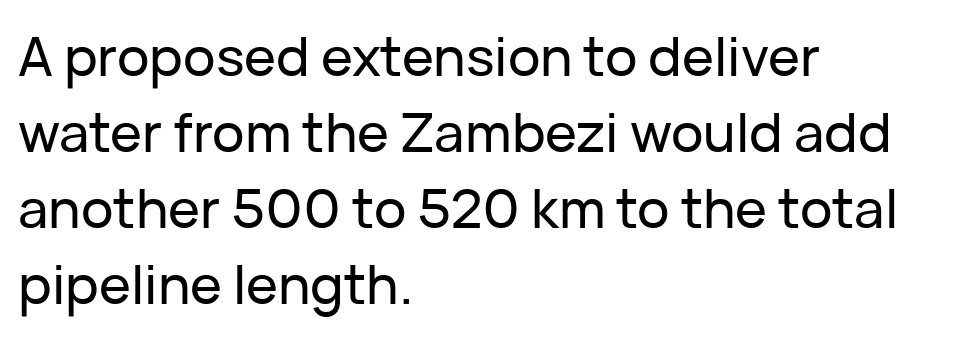
{"serif": "no", "italic": "no", "width": "normal", "stroke_contrast": "low", "x_height": "medium", "monospaced": "no", "underline": "no", "align": "left", "line_spacing": "normal", "line_spacing_ratio": 1.41, "letter_spacing": "normal", "letter_spacing_em": 0.0, "glyph_px": 54}
